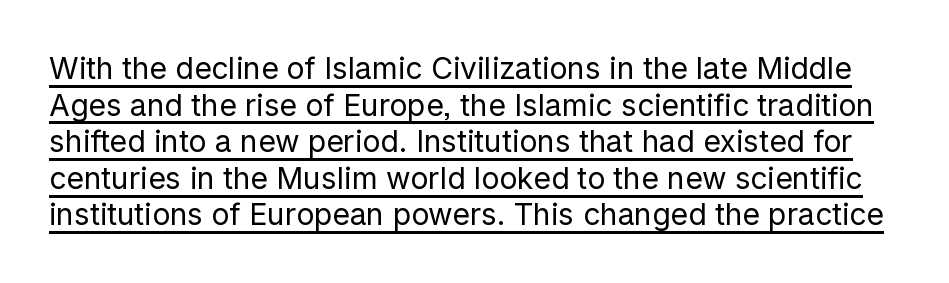
The image shows 30 px regular-weight sans-serif type, upright; set line spacing 1.22x, normal letter spacing, underlined; low stroke contrast and a medium x-height.
